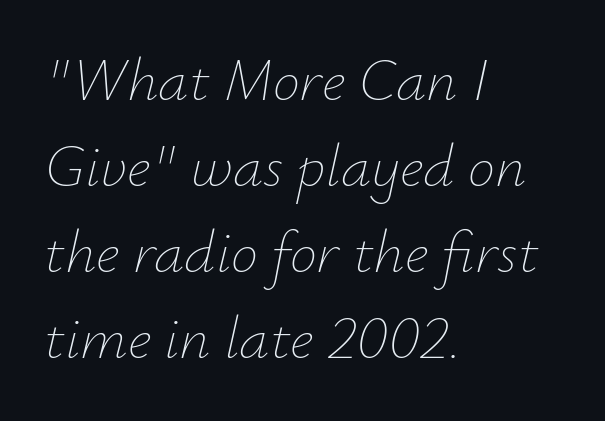
The image shows 61 px thin type, italic (leaning right); set left-aligned, normal line spacing (1.41x), normal letter spacing, not underlined; low stroke contrast and a small x-height.
